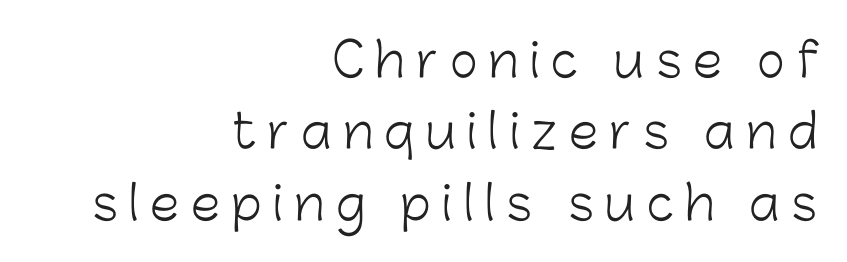
A typesetter would label this face a sans. Proportional: the letters do not fall into vertical columns. Line ends are locked; line starts wander. The passage shown has open, widely tracked lettering throughout. Designer's note — italics off, roman on. This block has exactly the height ordinary leading produces.
